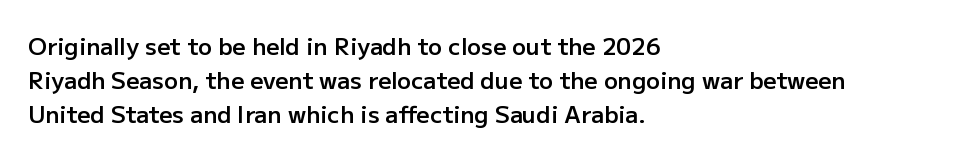
The image shows 23 px text type, upright; set left-aligned, normal line spacing (1.47x), normal letter spacing, not underlined.
